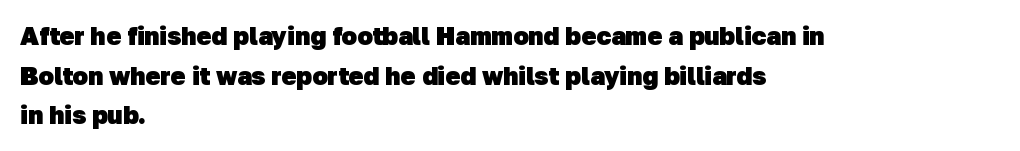
Plain, unruled lines of type. Reading down the column, the eye jumps a familiar distance to each next line. These lines keep a tight, regular rhythm from letter to letter. Weight check: bold — yes, fully.
